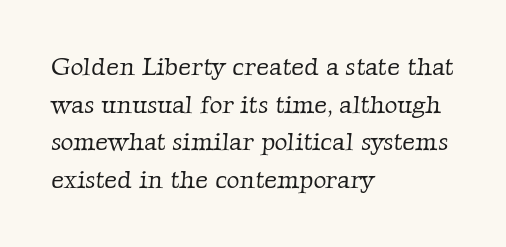
{"bold": "no", "underline": "no", "align": "left", "line_spacing": "normal", "line_spacing_ratio": 1.51, "letter_spacing": "normal", "letter_spacing_em": 0.0, "glyph_px": 25}
